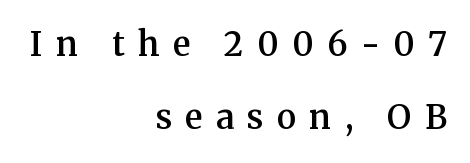
Q: Is the text bold? A: Semi-bold.
Q: Is the text italic (slanted)? A: No, it is upright.
Q: Is the typeface a serif or a sans-serif typeface? A: Serif.
Q: Is the text underlined? A: No.
Q: How is the paragraph aligned? A: Right-aligned.
Q: Is the spacing between letters normal or unusually wide? A: Unusually wide.
Q: Is the spacing between lines tight, normal or loose? A: Loose.
Q: Width (condensed, normal, or wide)? A: Normal.
Q: Stroke contrast? A: Medium.
Q: x-height? A: Medium.
Q: Monospaced? A: No.
